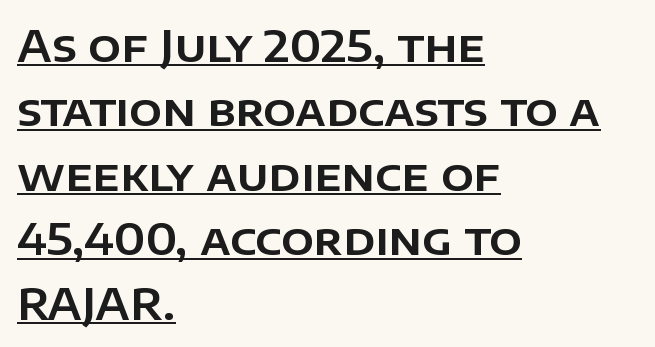
The image shows 43 px sans-serif type, upright; set left-aligned, normal line spacing (1.5x), normal letter spacing, underlined; low stroke contrast and a large x-height.
